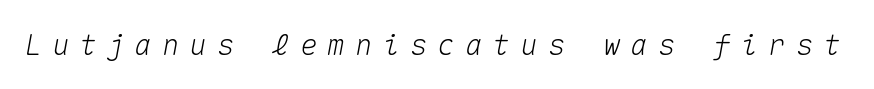
{"italic": "yes", "lean": "right", "slant_degrees": 10, "width": "normal", "stroke_contrast": "medium", "x_height": "medium", "monospaced": "yes", "underline": "no", "letter_spacing": "wide", "letter_spacing_em": 0.35, "glyph_px": 29}
